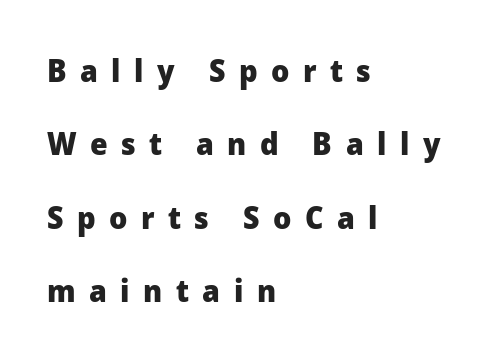
The image shows 32 px heavy sans-serif type, upright; set left-aligned, loose line spacing (2.29x), unusually wide letter spacing (+0.42 em), not underlined; low stroke contrast and a medium x-height.
